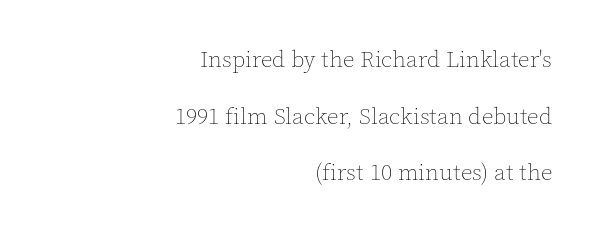
{"italic": "no", "bold": "no", "underline": "no", "align": "right", "line_spacing": "loose", "line_spacing_ratio": 2.46, "letter_spacing": "normal", "letter_spacing_em": 0.0, "glyph_px": 23}
